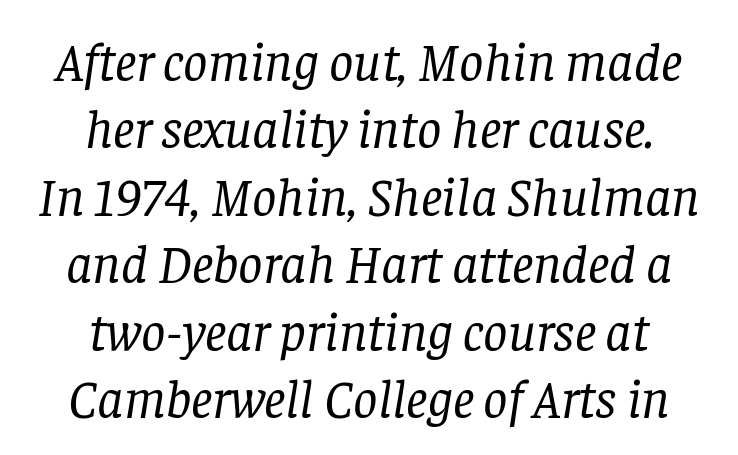
{"serif": "yes", "italic": "yes", "lean": "right", "slant_degrees": 8, "bold": "no", "weight": "regular", "width": "normal", "stroke_contrast": "low", "x_height": "large", "monospaced": "no", "underline": "no", "align": "center", "line_spacing": "normal", "line_spacing_ratio": 1.25, "letter_spacing": "normal", "letter_spacing_em": 0.0, "glyph_px": 54}
